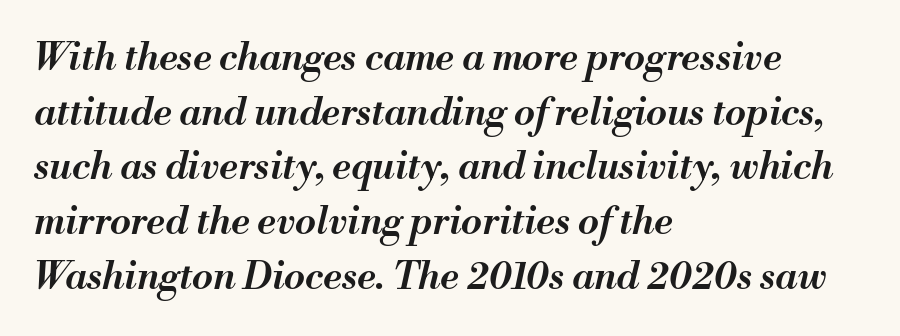
{"italic": "yes", "lean": "right", "slant_degrees": 13, "bold": "semi", "weight": "semibold", "width": "normal", "stroke_contrast": "medium", "x_height": "small", "monospaced": "no", "underline": "no", "align": "left", "line_spacing": "normal", "line_spacing_ratio": 1.44, "letter_spacing": "normal", "letter_spacing_em": 0.0, "glyph_px": 38}
